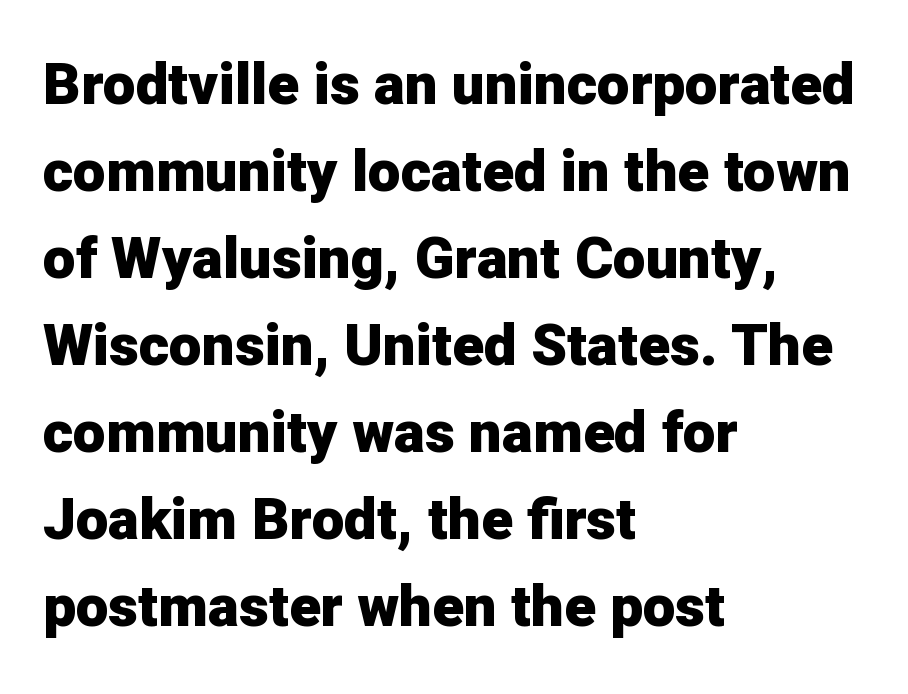
The rendering uses natural spacing where letterforms have individual widths. Every row of glyphs begins at an identical x-position on the left. Between one letter and the next there's only the usual sliver of space. The specimen reads as upright at a glance.
